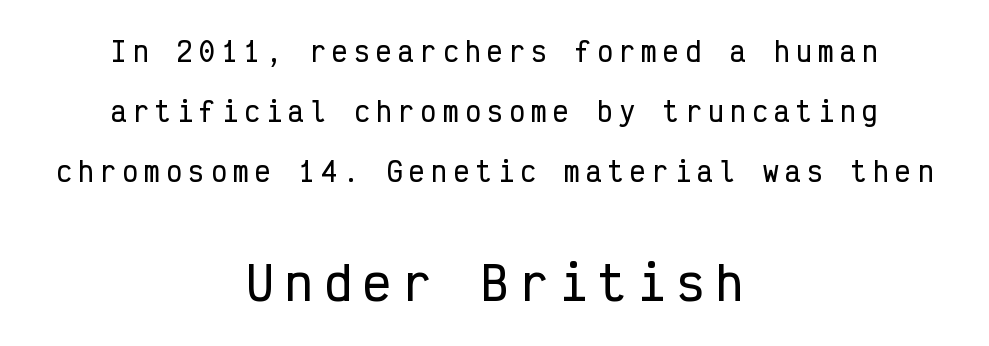
{"serif": "no", "italic": "no", "width": "condensed", "stroke_contrast": "low", "x_height": "medium", "monospaced": "yes", "underline": "no", "align": "center", "line_spacing": "loose", "line_spacing_ratio": 2.31, "letter_spacing": "wide", "letter_spacing_em": 0.25, "larger_block": "second", "size_ratio": 1.77, "glyph_px": 46}
